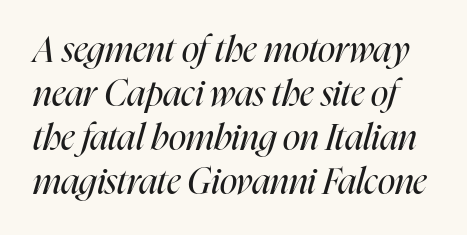
Q: Is the text bold? A: No.
Q: Is the text italic (slanted)? A: Yes, it leans right by about 16 degrees.
Q: Is the text underlined? A: No.
Q: Is the spacing between letters normal or unusually wide? A: Normal.
Q: Width (condensed, normal, or wide)? A: Condensed.
Q: Stroke contrast? A: High.
Q: x-height? A: Medium.
Q: Monospaced? A: No.
